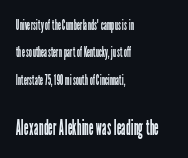
The image shows 21 px text type, upright; set left-aligned, loose line spacing (1.96x), normal letter spacing, not underlined; the second (bottom) block is 1.5x larger.
